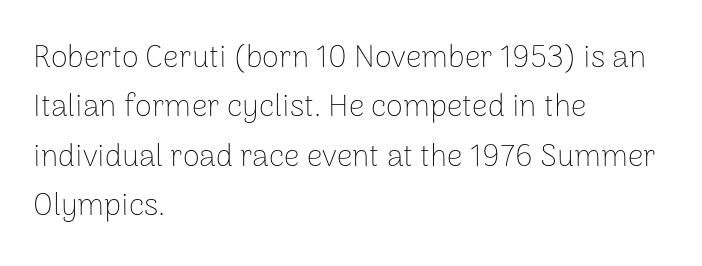
If you measured baseline to baseline, you'd find a middling distance. The passage shown is typed in a proportional face where columns would drift. Quick note: underline off. When letters stand straight like this, we call the style roman or upright.
